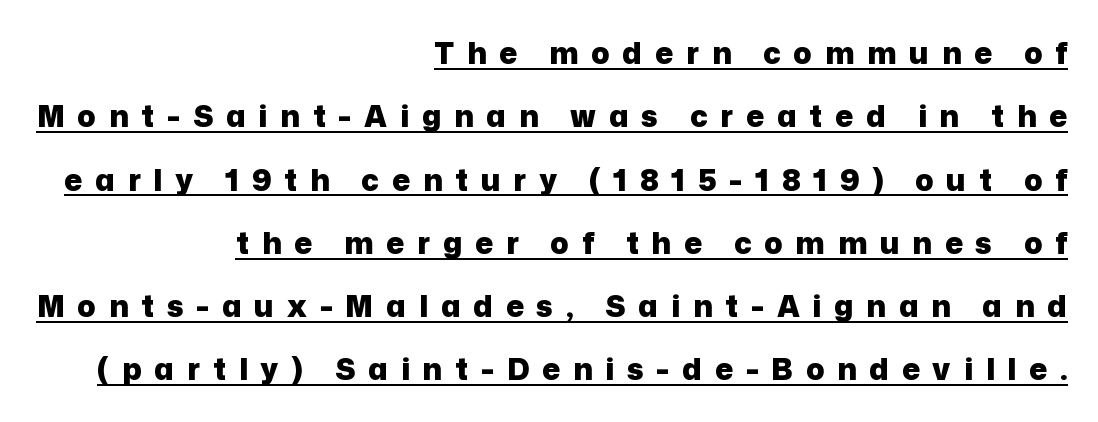
The image shows 30 px heavy sans-serif type, upright; set right-aligned, loose line spacing (2.11x), unusually wide letter spacing (+0.43 em), underlined; low stroke contrast and a medium x-height.
